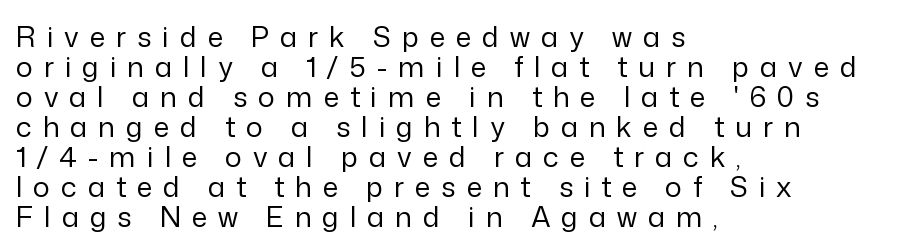
Q: Is the text bold? A: No.
Q: Is the text italic (slanted)? A: No, it is upright.
Q: Is the typeface a serif or a sans-serif typeface? A: Sans-serif.
Q: Is the text underlined? A: No.
Q: How is the paragraph aligned? A: Left-aligned.
Q: Is the spacing between letters normal or unusually wide? A: Unusually wide.
Q: Is the spacing between lines tight, normal or loose? A: Tight.
Q: Width (condensed, normal, or wide)? A: Normal.
Q: Stroke contrast? A: Low.
Q: x-height? A: Medium.
Q: Monospaced? A: No.
